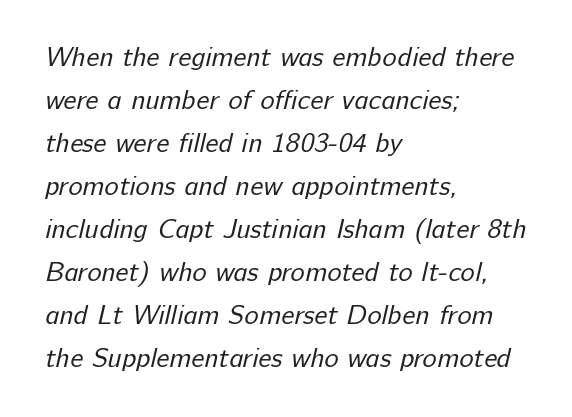
The image shows 27 px text type; set left-aligned, normal line spacing (1.59x), normal letter spacing, not underlined.
